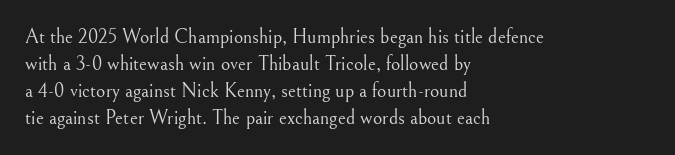
{"italic": "no", "bold": "no", "underline": "no", "align": "left", "line_spacing": "normal", "line_spacing_ratio": 1.35, "letter_spacing": "normal", "letter_spacing_em": 0.0, "glyph_px": 20}
